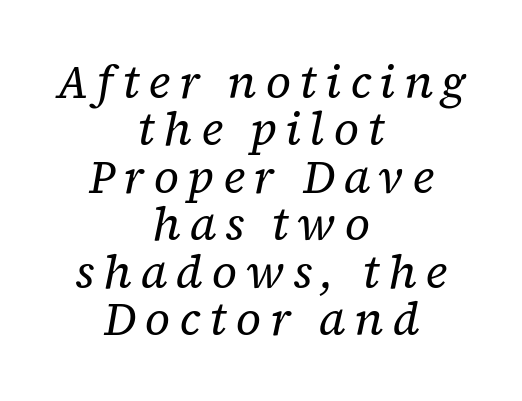
The whole block is typeset with a tilt. What's the leading like? Squeezed, with rows nearly overlapping. The passage shown is typed in a proportional face where columns would drift. Is this a heavy cut? Hardly; it is regular or lighter. Stroke terminals: seriffed.
